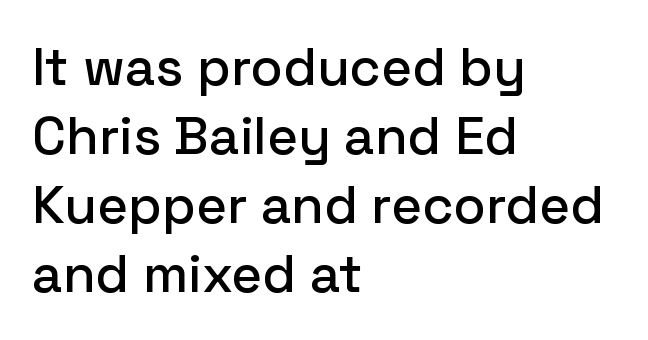
Q: Is the text italic (slanted)? A: No, it is upright.
Q: Is the typeface a serif or a sans-serif typeface? A: Sans-serif.
Q: Is the text underlined? A: No.
Q: How is the paragraph aligned? A: Left-aligned.
Q: Is the spacing between letters normal or unusually wide? A: Normal.
Q: Is the spacing between lines tight, normal or loose? A: Normal.
Q: Width (condensed, normal, or wide)? A: Normal.
Q: Stroke contrast? A: Low.
Q: x-height? A: Medium.
Q: Monospaced? A: No.
